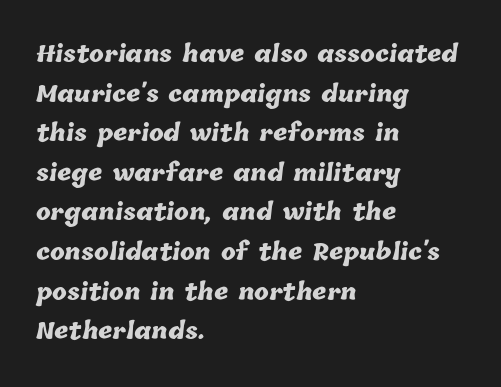
In terms of weight, the rendering is a true, heavy bold. Visually the block forms a straight wall on the left and a jagged coastline on the right. In terms of letterspacing, this is plain default setting. The space beneath each line is pristine and unruled.
